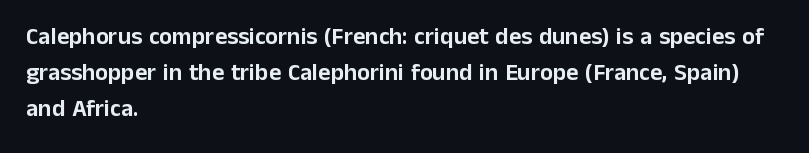
{"italic": "no", "underline": "no", "align": "left", "line_spacing": "normal", "line_spacing_ratio": 1.49, "letter_spacing": "normal", "letter_spacing_em": 0.0, "glyph_px": 24}
